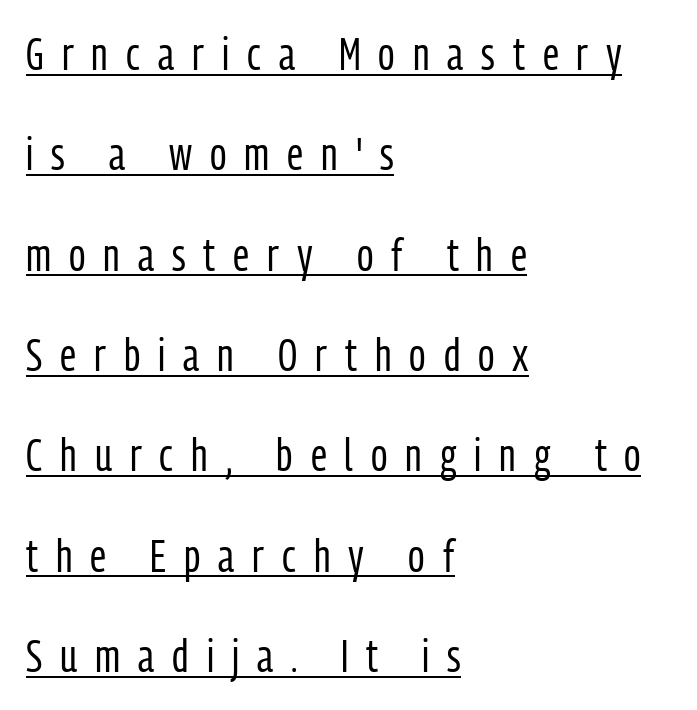
Q: Is the text bold? A: No.
Q: Is the text italic (slanted)? A: No, it is upright.
Q: Is the typeface a serif or a sans-serif typeface? A: Sans-serif.
Q: Is the text underlined? A: Yes.
Q: How is the paragraph aligned? A: Left-aligned.
Q: Is the spacing between letters normal or unusually wide? A: Unusually wide.
Q: Is the spacing between lines tight, normal or loose? A: Loose.
Q: Width (condensed, normal, or wide)? A: Condensed.
Q: Stroke contrast? A: Low.
Q: x-height? A: Medium.
Q: Monospaced? A: No.
